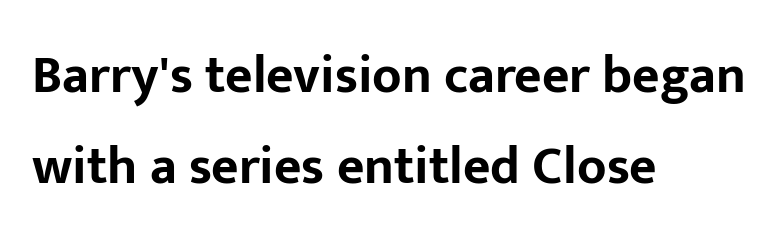
Is this a fixed-width face? No — the glyphs have proportional, varying widths. The typography opts for an upright posture over an oblique one. The typesetter chose a ragged-right arrangement here. The gaps between neighbouring characters are ordinary and unremarkable. Plenty of ink on the page — the face is bold. The font family rendered here belongs to the sans-serif group.
